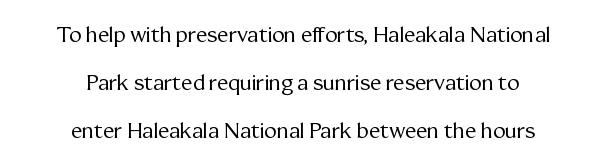
Q: Is the text bold? A: No.
Q: Is the text italic (slanted)? A: No, it is upright.
Q: Is the text underlined? A: No.
Q: How is the paragraph aligned? A: Centered.
Q: Is the spacing between letters normal or unusually wide? A: Normal.
Q: Is the spacing between lines tight, normal or loose? A: Loose.
